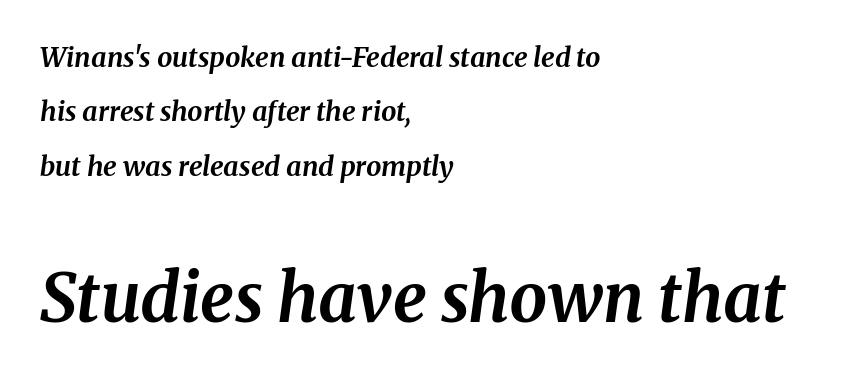
Q: Is the text bold? A: Yes.
Q: Is the text italic (slanted)? A: Yes, it leans right by about 8 degrees.
Q: Is the typeface a serif or a sans-serif typeface? A: Serif.
Q: Is the text underlined? A: No.
Q: How is the paragraph aligned? A: Left-aligned.
Q: Is the spacing between letters normal or unusually wide? A: Normal.
Q: Is the spacing between lines tight, normal or loose? A: Loose.
Q: Which block of text is set in a larger size, the first (top) or the second (bottom)? A: The second (bottom) one.
Q: Width (condensed, normal, or wide)? A: Normal.
Q: Stroke contrast? A: Medium.
Q: x-height? A: Medium.
Q: Monospaced? A: No.
